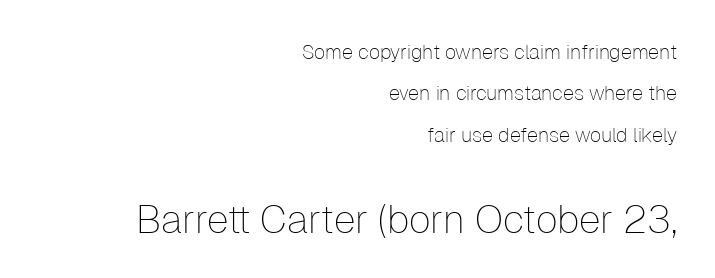
Q: Is the text bold? A: No.
Q: Is the text italic (slanted)? A: No, it is upright.
Q: Is the typeface a serif or a sans-serif typeface? A: Sans-serif.
Q: Is the text underlined? A: No.
Q: How is the paragraph aligned? A: Right-aligned.
Q: Is the spacing between letters normal or unusually wide? A: Normal.
Q: Is the spacing between lines tight, normal or loose? A: Loose.
Q: Which block of text is set in a larger size, the first (top) or the second (bottom)? A: The second (bottom) one.
Q: Width (condensed, normal, or wide)? A: Normal.
Q: Stroke contrast? A: Low.
Q: x-height? A: Medium.
Q: Monospaced? A: No.
